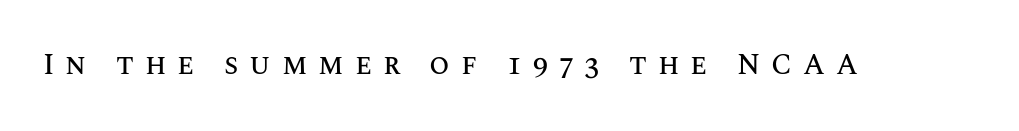
The image shows 29 px text type, upright; set unusually wide letter spacing (+0.38 em), not underlined; medium stroke contrast and a large x-height.
